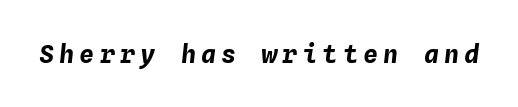
The image shows 25 px bold type, italic (leaning right); set unusually wide letter spacing (+0.21 em), not underlined.
